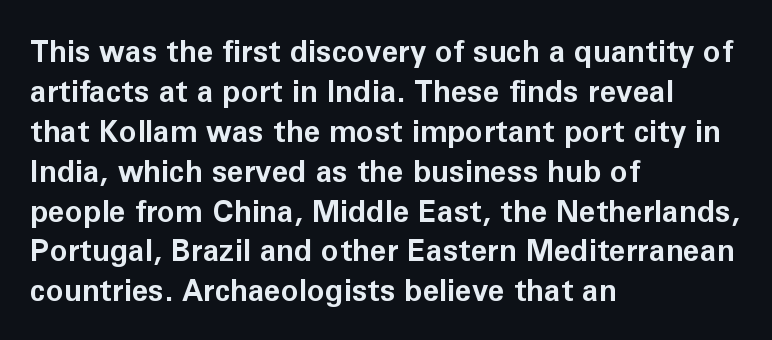
{"serif": "no", "italic": "no", "bold": "yes", "weight": "bold", "width": "normal", "stroke_contrast": "low", "x_height": "medium", "monospaced": "no", "underline": "no", "align": "left", "line_spacing": "normal", "line_spacing_ratio": 1.33, "letter_spacing": "normal", "letter_spacing_em": 0.0, "glyph_px": 30}
